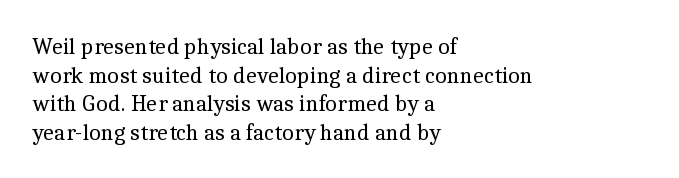
{"italic": "no", "bold": "no", "underline": "no", "align": "left", "line_spacing_ratio": 1.24, "letter_spacing": "normal", "letter_spacing_em": 0.0, "glyph_px": 23}
